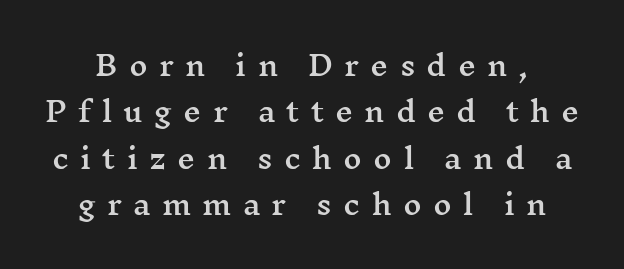
Q: Is the text italic (slanted)? A: No, it is upright.
Q: Is the typeface a serif or a sans-serif typeface? A: Serif.
Q: Is the text underlined? A: No.
Q: How is the paragraph aligned? A: Centered.
Q: Is the spacing between letters normal or unusually wide? A: Unusually wide.
Q: Is the spacing between lines tight, normal or loose? A: Normal.
Q: Width (condensed, normal, or wide)? A: Wide.
Q: Stroke contrast? A: Medium.
Q: x-height? A: Medium.
Q: Monospaced? A: No.
